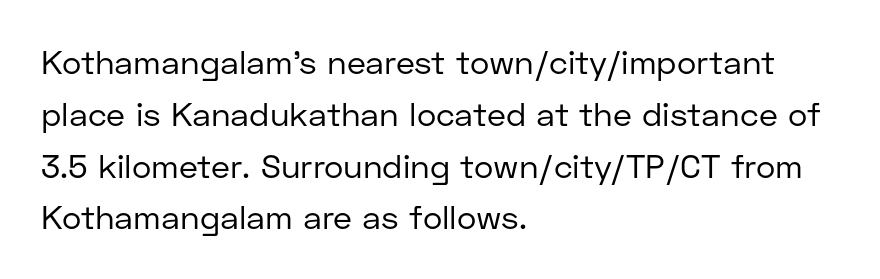
A classic flush-left, rag-right setting is used for this passage. Does the leading feel generous? No, just average. The rendering keeps characters at their native spacing. The face used here is proportionally spaced, like ordinary book or web type. Stroke terminals: plain, sans-serif.
